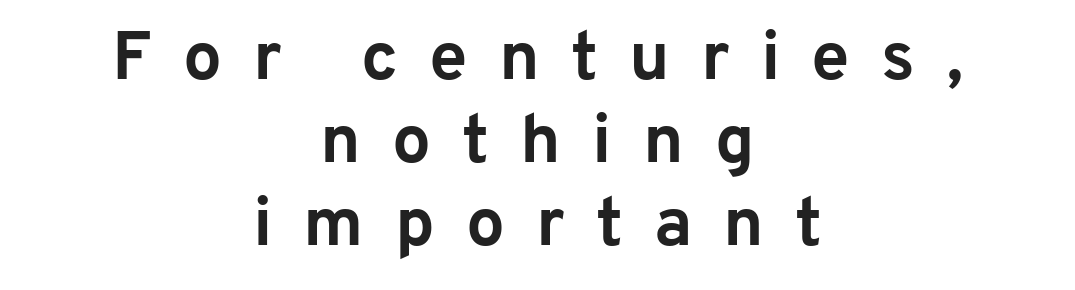
{"serif": "no", "italic": "no", "bold": "yes", "weight": "bold", "width": "normal", "stroke_contrast": "low", "x_height": "medium", "monospaced": "no", "underline": "no", "align": "center", "line_spacing_ratio": 1.2, "letter_spacing": "wide", "letter_spacing_em": 0.45, "glyph_px": 69}
